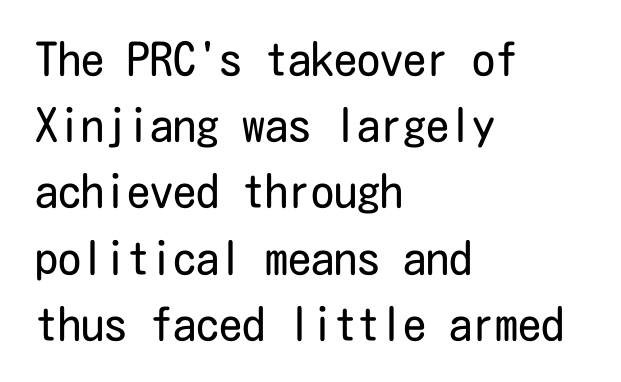
These lines keep a tight, regular rhythm from letter to letter. These glyphs show unthickened strokes, regular width or finer. In terms of leading, this rendering sits right in the middle. The text was rendered using a sans face with plain stroke endings. Each line starts at the same left margin while the right side varies.
